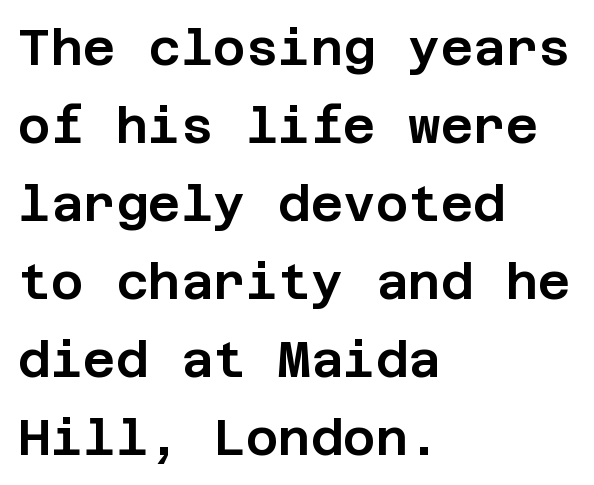
The rag falls on the right side of this text block. These lines are composed in type without serifs. Notice how the stems are strictly vertical — no italics here. Here the glyphs are tracked normally, forming tight word shapes.
